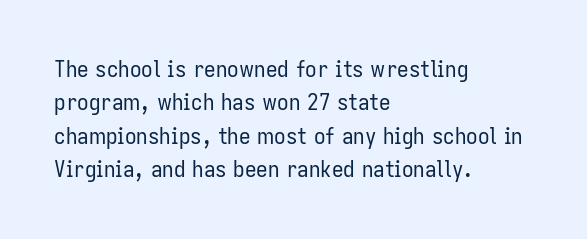
{"italic": "no", "bold": "no", "underline": "no", "align": "left", "line_spacing": "normal", "line_spacing_ratio": 1.45, "letter_spacing": "normal", "letter_spacing_em": 0.0, "glyph_px": 23}
